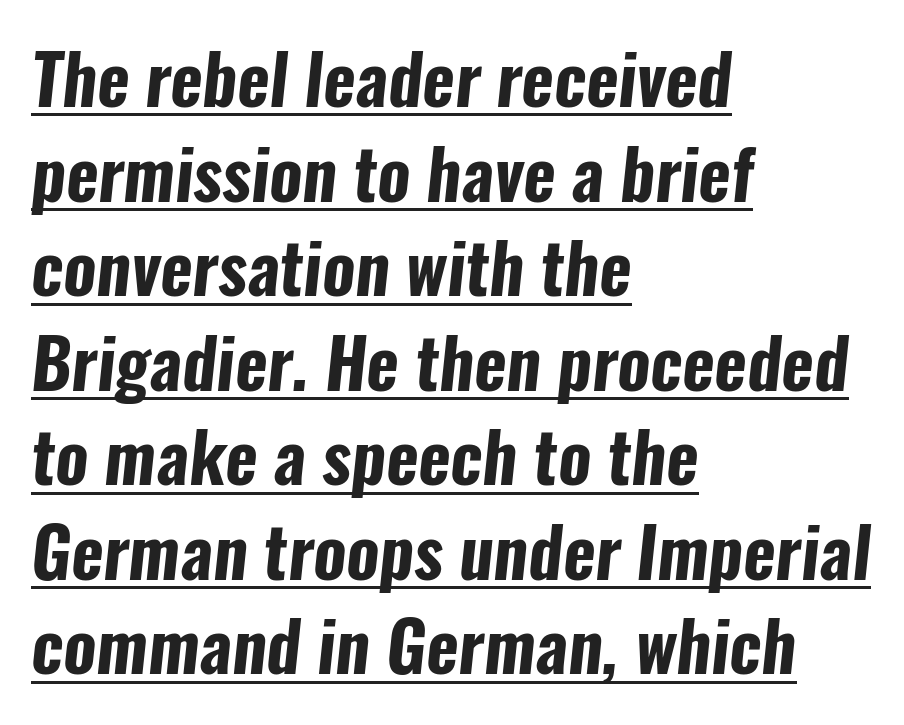
The image shows 69 px bold, condensed sans-serif type; set left-aligned, normal line spacing (1.37x), normal letter spacing, underlined; low stroke contrast and a medium x-height.
